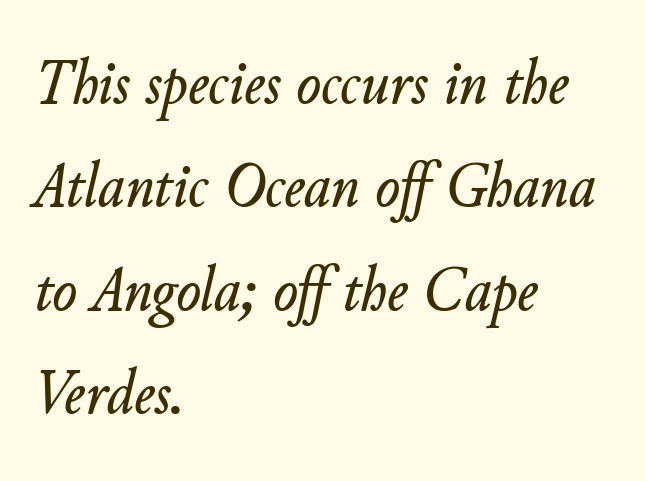
{"italic": "yes", "lean": "right", "slant_degrees": 11, "width": "normal", "stroke_contrast": "low", "x_height": "small", "monospaced": "no", "underline": "no", "align": "left", "line_spacing": "normal", "line_spacing_ratio": 1.59, "letter_spacing": "normal", "letter_spacing_em": 0.0, "glyph_px": 65}
